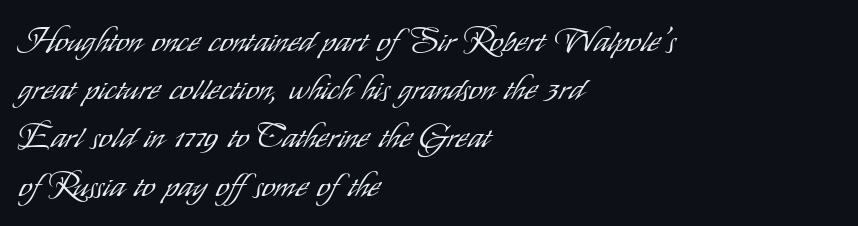
Q: Is the text bold? A: No.
Q: Is the text italic (slanted)? A: Yes.
Q: Is the typeface a serif or a sans-serif typeface? A: Sans-serif.
Q: Is the text underlined? A: No.
Q: How is the paragraph aligned? A: Left-aligned.
Q: Is the spacing between letters normal or unusually wide? A: Normal.
Q: Is the spacing between lines tight, normal or loose? A: Normal.
Q: Width (condensed, normal, or wide)? A: Condensed.
Q: Stroke contrast? A: Low.
Q: x-height? A: Small.
Q: Monospaced? A: No.
